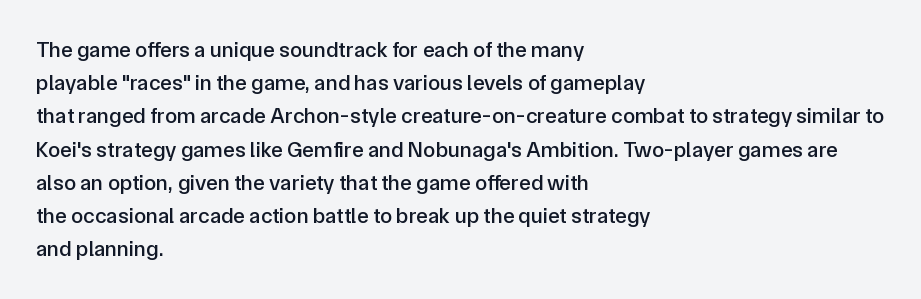
Q: Is the text italic (slanted)? A: No, it is upright.
Q: Is the text underlined? A: No.
Q: How is the paragraph aligned? A: Left-aligned.
Q: Is the spacing between letters normal or unusually wide? A: Normal.
Q: Is the spacing between lines tight, normal or loose? A: Normal.
